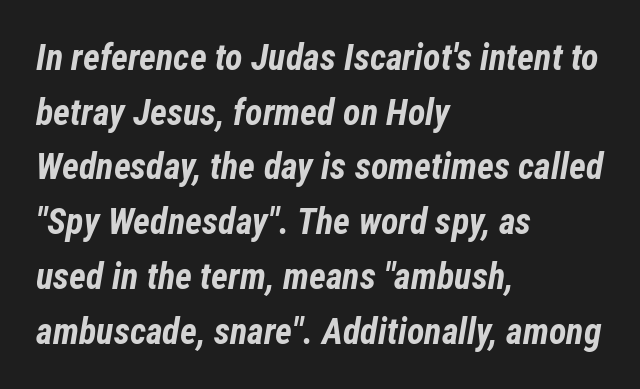
{"italic": "yes", "lean": "right", "slant_degrees": 12, "bold": "yes", "weight": "bold", "width": "condensed", "stroke_contrast": "low", "x_height": "medium", "monospaced": "no", "underline": "no", "align": "left", "line_spacing": "normal", "line_spacing_ratio": 1.52, "letter_spacing": "normal", "letter_spacing_em": 0.0, "glyph_px": 36}
